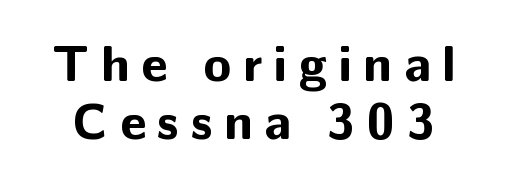
Q: Is the text bold? A: Yes.
Q: Is the text italic (slanted)? A: No, it is upright.
Q: Is the typeface a serif or a sans-serif typeface? A: Sans-serif.
Q: Is the text underlined? A: No.
Q: Is the spacing between letters normal or unusually wide? A: Unusually wide.
Q: Is the spacing between lines tight, normal or loose? A: Tight.
Q: Width (condensed, normal, or wide)? A: Normal.
Q: Stroke contrast? A: Low.
Q: x-height? A: Medium.
Q: Monospaced? A: No.
